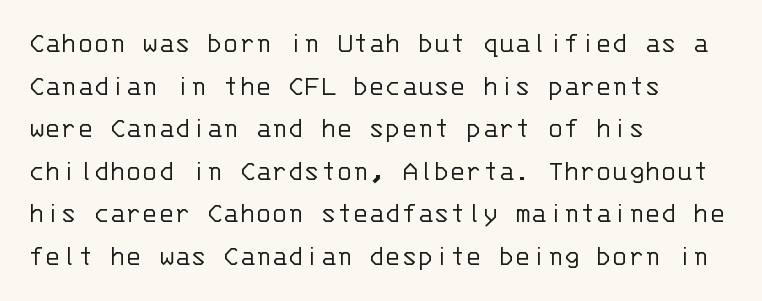
Monospaced: the letters line up in strict vertical columns. The tracking reads as untouched default to a designer's eye. This rendering uses left alignment, leaving the right contour irregular. Descenders hang freely into open space. Leading: standard. Classification — sans serif.
